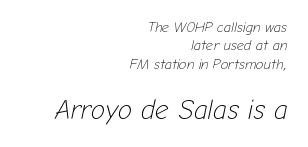
{"italic": "yes", "lean": "right", "slant_degrees": 12, "bold": "no", "underline": "no", "align": "right", "line_spacing": "normal", "line_spacing_ratio": 1.31, "letter_spacing": "normal", "letter_spacing_em": 0.0, "larger_block": "second", "size_ratio": 1.93, "glyph_px": 27}
